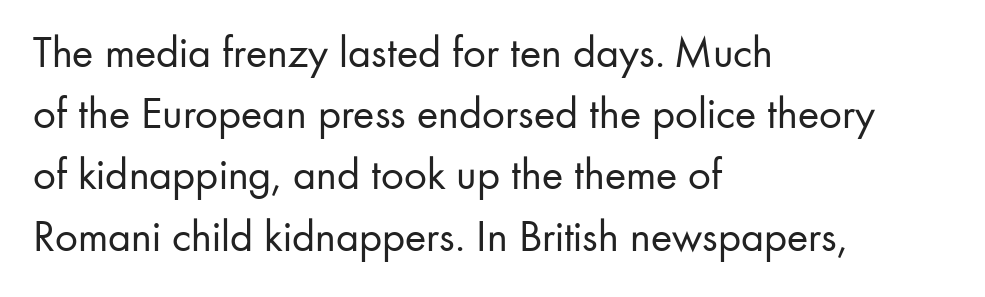
{"serif": "no", "italic": "no", "bold": "no", "weight": "regular", "width": "normal", "stroke_contrast": "low", "x_height": "small", "monospaced": "no", "underline": "no", "align": "left", "line_spacing": "normal", "line_spacing_ratio": 1.36, "letter_spacing": "normal", "letter_spacing_em": 0.0, "glyph_px": 45}
